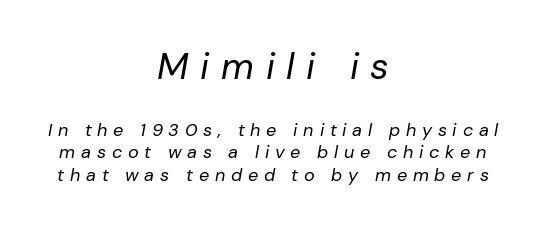
The image shows 37 px regular-weight type, italic (leaning right); set centered, normal line spacing (1.25x), unusually wide letter spacing (+0.32 em), not underlined; the first (top) block is 2.06x larger; low stroke contrast and a medium x-height.
